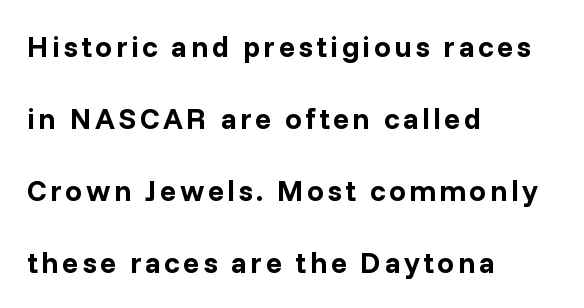
The rendering uses natural spacing where letterforms have individual widths. The characters display no serif detailing; their extremities are plain. Regarding leading, the lines here are spaced well apart. This sample is left-justified, so line endings fall wherever the words run out.
